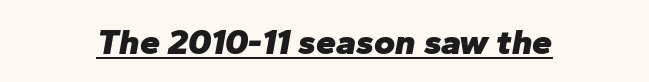
The image shows 36 px heavy type, italic (leaning right); set centered, normal letter spacing, underlined; low stroke contrast and a medium x-height.
